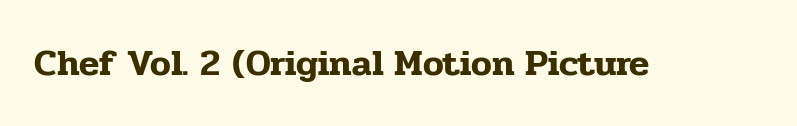
The image shows 37 px serif type, upright; set normal letter spacing, not underlined; low stroke contrast and a medium x-height.
